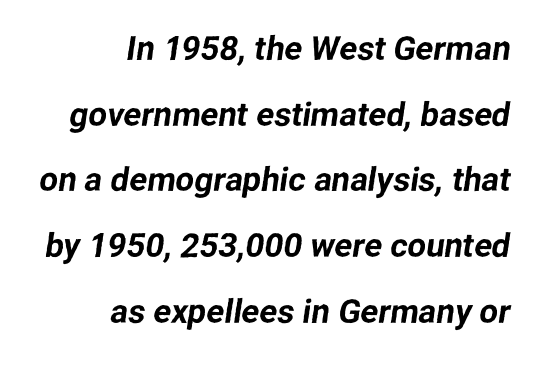
The image shows 33 px sans-serif type; set right-aligned, loose line spacing (1.99x), normal letter spacing, not underlined; low stroke contrast and a medium x-height.
